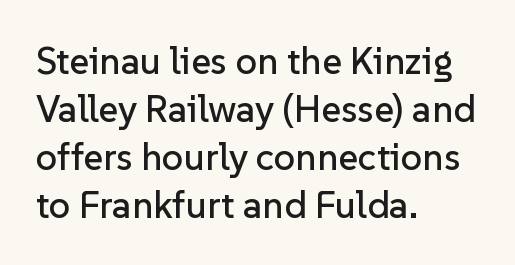
Q: Is the text italic (slanted)? A: No, it is upright.
Q: Is the typeface a serif or a sans-serif typeface? A: Sans-serif.
Q: Is the text underlined? A: No.
Q: How is the paragraph aligned? A: Left-aligned.
Q: Is the spacing between letters normal or unusually wide? A: Normal.
Q: Is the spacing between lines tight, normal or loose? A: Normal.
Q: Width (condensed, normal, or wide)? A: Normal.
Q: Stroke contrast? A: Low.
Q: x-height? A: Medium.
Q: Monospaced? A: No.
